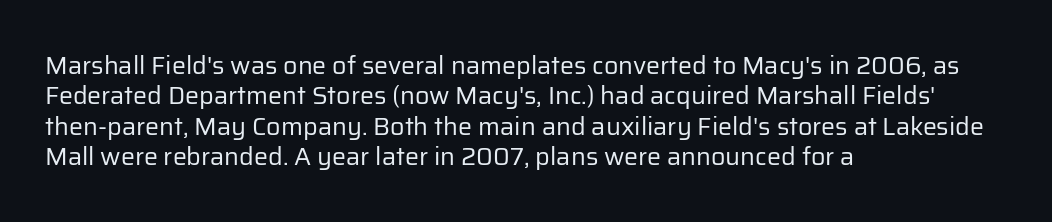
Nope, not italic — everything's standing straight. Only glyphs here, with clear space below each row. Leftover space on each line is placed entirely after the last word. The gaps between neighbouring characters are ordinary and unremarkable. A light-to-regular cut is what we see here.
